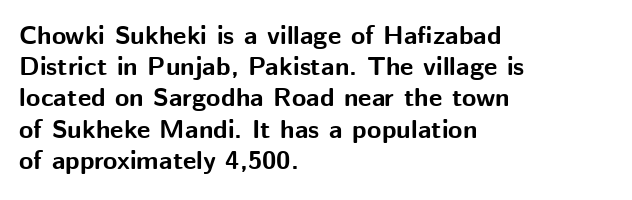
Q: Is the text bold? A: Yes.
Q: Is the text italic (slanted)? A: No, it is upright.
Q: Is the text underlined? A: No.
Q: How is the paragraph aligned? A: Left-aligned.
Q: Is the spacing between letters normal or unusually wide? A: Normal.
